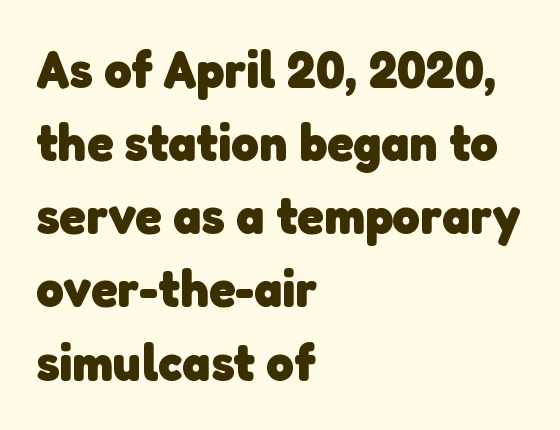
The image shows 53 px heavy sans-serif type; set left-aligned, normal line spacing (1.38x), normal letter spacing, not underlined; low stroke contrast and a medium x-height.
